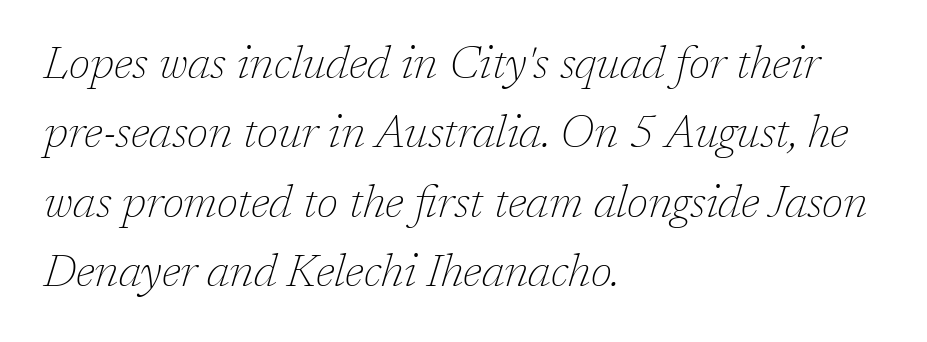
{"serif": "yes", "italic": "yes", "lean": "right", "slant_degrees": 17, "bold": "no", "weight": "thin", "width": "normal", "stroke_contrast": "low", "x_height": "medium", "monospaced": "no", "underline": "no", "align": "left", "line_spacing": "normal", "line_spacing_ratio": 1.54, "letter_spacing": "normal", "letter_spacing_em": 0.0, "glyph_px": 45}
